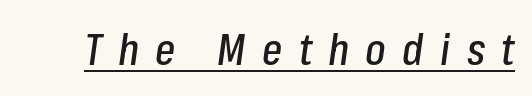
The image shows 43 px condensed type, italic (leaning right); set unusually wide letter spacing (+0.38 em), underlined; low stroke contrast and a medium x-height.
